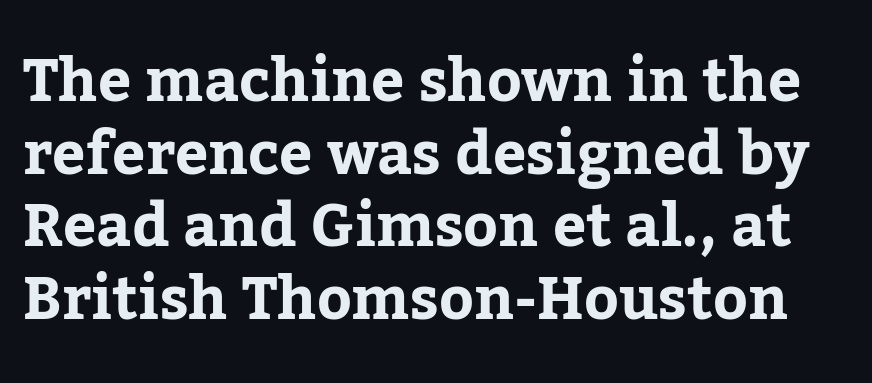
The image shows 59 px bold serif type, upright; set line spacing 1.23x, normal letter spacing, not underlined; low stroke contrast and a medium x-height.
